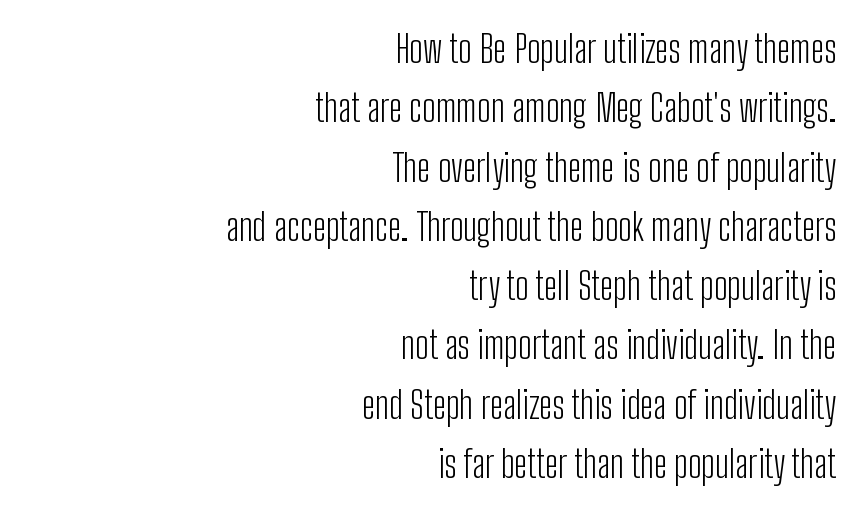
Q: Is the text bold? A: No.
Q: Is the text italic (slanted)? A: No, it is upright.
Q: Is the typeface a serif or a sans-serif typeface? A: Sans-serif.
Q: Is the text underlined? A: No.
Q: How is the paragraph aligned? A: Right-aligned.
Q: Is the spacing between letters normal or unusually wide? A: Normal.
Q: Is the spacing between lines tight, normal or loose? A: Normal.
Q: Width (condensed, normal, or wide)? A: Condensed.
Q: Stroke contrast? A: Low.
Q: x-height? A: Medium.
Q: Monospaced? A: No.
